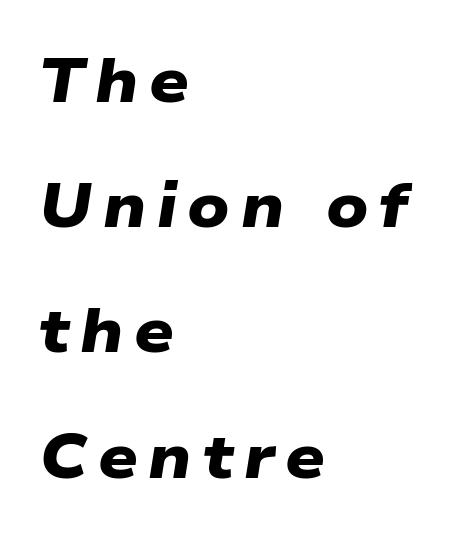
Character widths vary here, with narrow letters taking less room than wide ones. Left-aligned paragraph, ragged on the right. Grotesque or geometric, the face here clearly has no serifs. Every letter is thick-stroked: bold, no question. A clean baseline with only descenders dipping below it.
